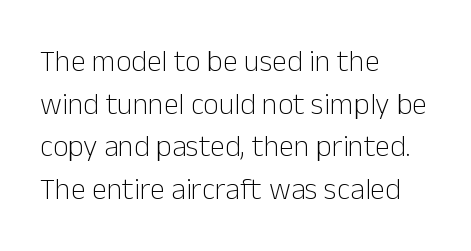
The image shows 30 px light sans-serif type, upright; set left-aligned, normal line spacing (1.42x), normal letter spacing, not underlined; low stroke contrast and a medium x-height.
